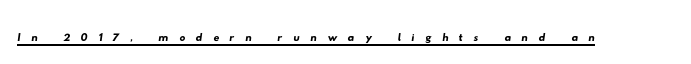
{"serif": "no", "width": "wide", "stroke_contrast": "low", "x_height": "small", "monospaced": "no", "underline": "yes", "letter_spacing": "wide", "letter_spacing_em": 0.36, "glyph_px": 29}
